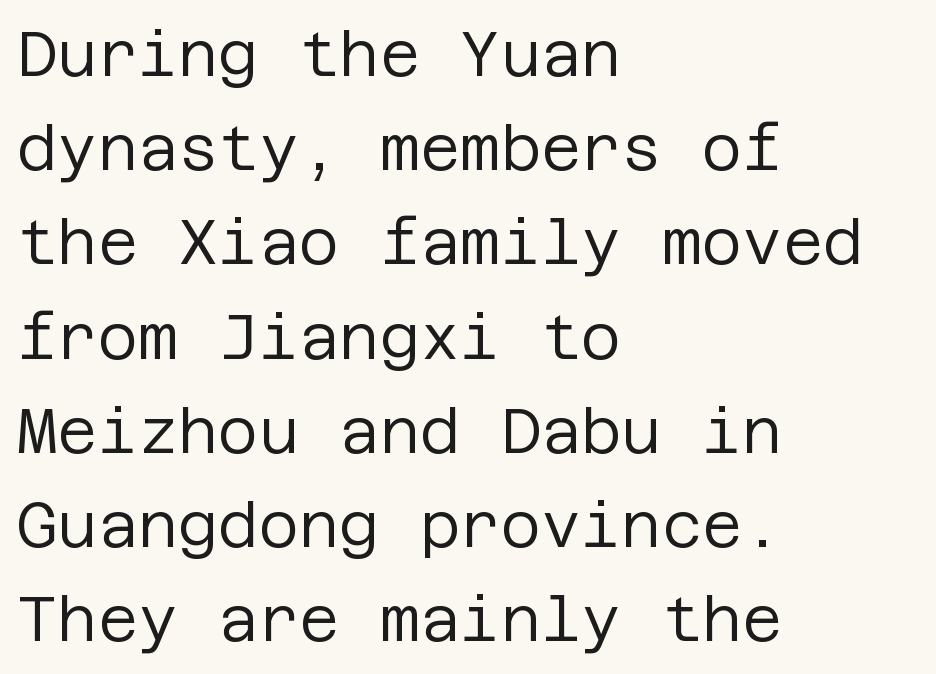
Q: Is the text bold? A: No.
Q: Is the text italic (slanted)? A: No, it is upright.
Q: Is the typeface a serif or a sans-serif typeface? A: Sans-serif.
Q: Is the text underlined? A: No.
Q: How is the paragraph aligned? A: Left-aligned.
Q: Is the spacing between letters normal or unusually wide? A: Normal.
Q: Is the spacing between lines tight, normal or loose? A: Normal.
Q: Width (condensed, normal, or wide)? A: Normal.
Q: Stroke contrast? A: Low.
Q: x-height? A: Large.
